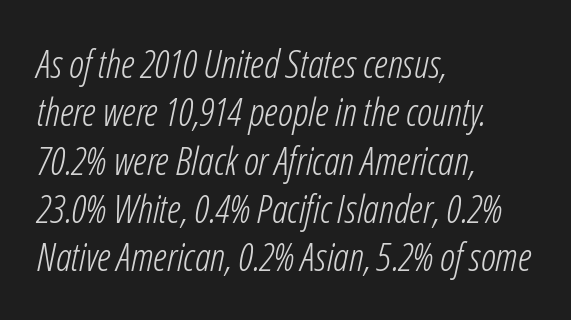
{"italic": "yes", "lean": "right", "slant_degrees": 12, "bold": "no", "weight": "light", "width": "condensed", "stroke_contrast": "low", "x_height": "medium", "monospaced": "no", "underline": "no", "align": "left", "line_spacing_ratio": 1.24, "letter_spacing": "normal", "letter_spacing_em": 0.0, "glyph_px": 39}
